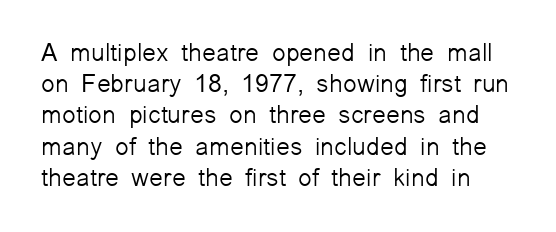
Look at the tracking — it's just the regular setting, nothing added. This is roman type, the default non-slanted kind. The face looks like a standard text weight, possibly lighter. Rule under the text: the space is simply empty.
